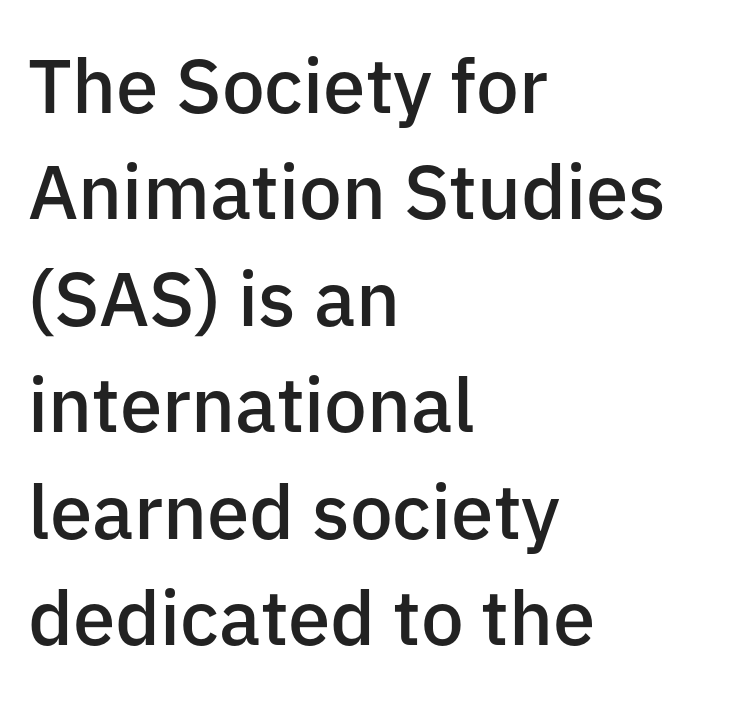
Vertically, the passage feels balanced, rows spaced as you'd expect. This is roman type, the default non-slanted kind. Nothing sits at the stroke ends, so this counts as sans-serif. The typesetting leans somewhat heavy: a semibold.
